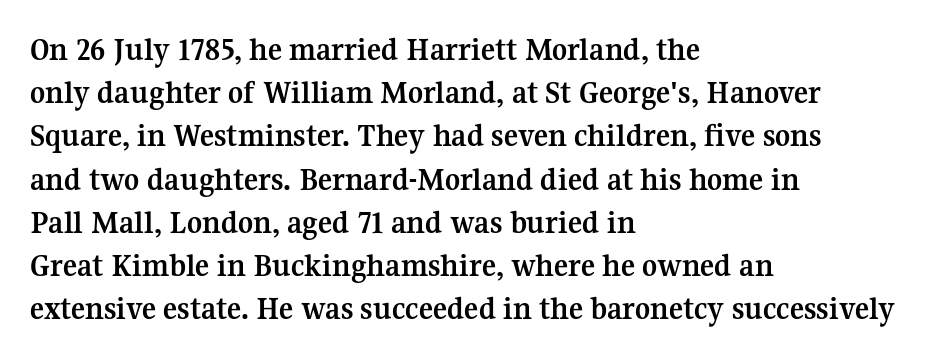
Q: Is the text bold? A: Yes.
Q: Is the text italic (slanted)? A: No, it is upright.
Q: Is the typeface a serif or a sans-serif typeface? A: Serif.
Q: Is the text underlined? A: No.
Q: How is the paragraph aligned? A: Left-aligned.
Q: Is the spacing between letters normal or unusually wide? A: Normal.
Q: Is the spacing between lines tight, normal or loose? A: Normal.
Q: Width (condensed, normal, or wide)? A: Normal.
Q: Stroke contrast? A: Medium.
Q: x-height? A: Medium.
Q: Monospaced? A: No.
